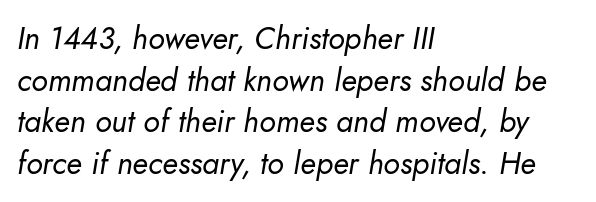
{"italic": "yes", "lean": "right", "slant_degrees": 10, "bold": "no", "weight": "regular", "width": "normal", "stroke_contrast": "low", "x_height": "small", "monospaced": "no", "underline": "no", "align": "left", "line_spacing": "normal", "line_spacing_ratio": 1.34, "letter_spacing": "normal", "letter_spacing_em": 0.0, "glyph_px": 31}
